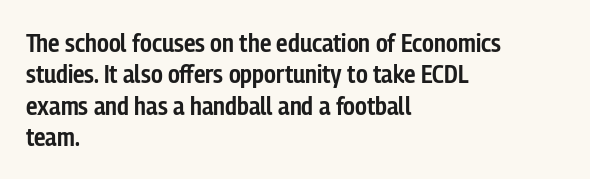
Here the glyphs are tracked normally, forming tight word shapes. Posture: vertical. Quick note: underline off. In CSS terms this would be text-align: left. This is moderately heavy type, rendered in semibold.
